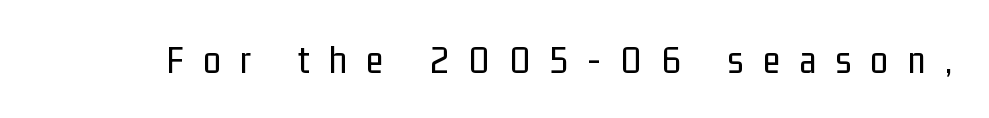
Q: Is the text bold? A: No.
Q: Is the text italic (slanted)? A: No, it is upright.
Q: Is the typeface a serif or a sans-serif typeface? A: Sans-serif.
Q: Is the text underlined? A: No.
Q: Is the spacing between letters normal or unusually wide? A: Unusually wide.
Q: Width (condensed, normal, or wide)? A: Condensed.
Q: Stroke contrast? A: Low.
Q: x-height? A: Medium.
Q: Monospaced? A: No.
